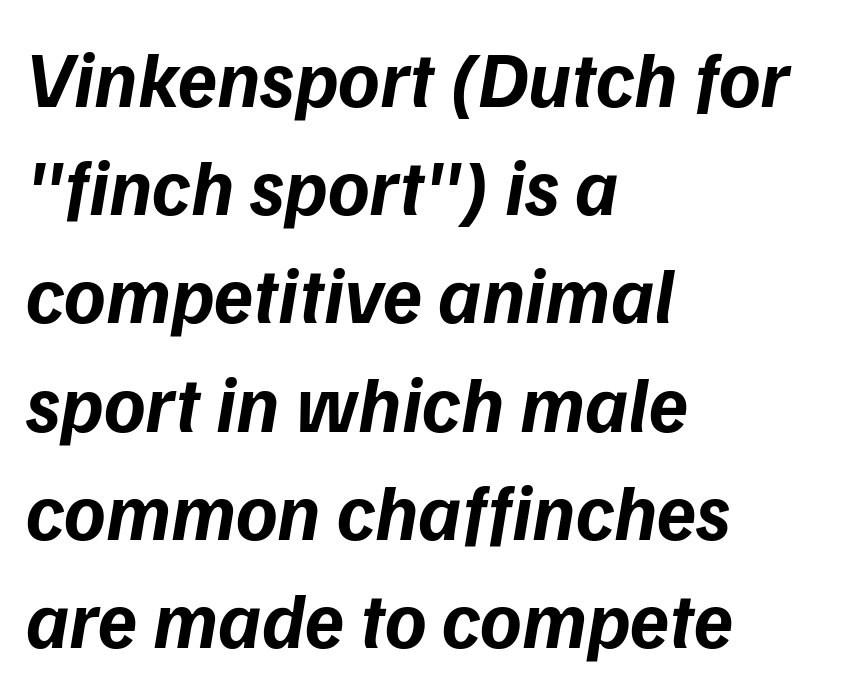
{"serif": "no", "bold": "yes", "weight": "bold", "width": "normal", "stroke_contrast": "low", "x_height": "medium", "monospaced": "no", "underline": "no", "align": "left", "line_spacing": "normal", "line_spacing_ratio": 1.37, "letter_spacing": "normal", "letter_spacing_em": 0.0, "glyph_px": 79}
